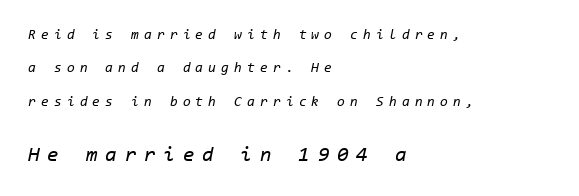
The image shows 21 px text type, italic (leaning right); set left-aligned, loose line spacing (2.39x), unusually wide letter spacing (+0.37 em), not underlined; the second (bottom) block is 1.5x larger.
